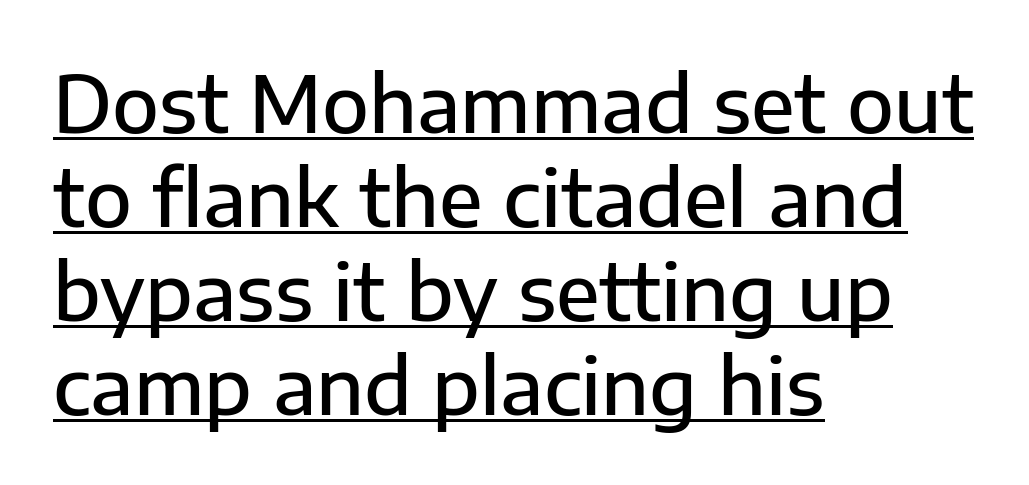
Line beginnings align vertically; line endings do not. Nothing unusual about the tracking: characters are spaced as the font intends. This sample uses an upright cut, with every glyph sitting square on the baseline. This sample has the flowing, uneven cadence of proportional lettering. The glyphs in this specimen are sans serif.
